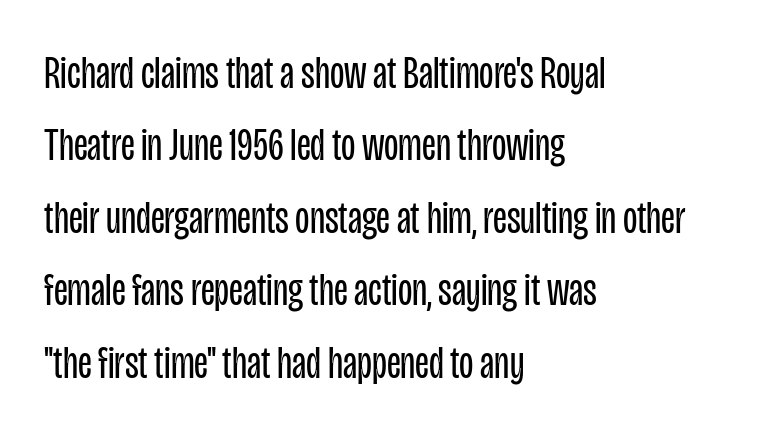
The image shows 47 px regular-weight, condensed sans-serif type, upright; set left-aligned, normal line spacing (1.54x), normal letter spacing, not underlined; low stroke contrast and a large x-height.
